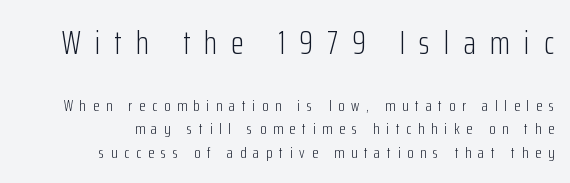
{"serif": "no", "italic": "no", "bold": "no", "weight": "light", "width": "condensed", "stroke_contrast": "low", "x_height": "medium", "monospaced": "no", "underline": "no", "align": "right", "line_spacing": "normal", "line_spacing_ratio": 1.49, "letter_spacing": "wide", "letter_spacing_em": 0.43, "larger_block": "first", "size_ratio": 2.06, "glyph_px": 33}
